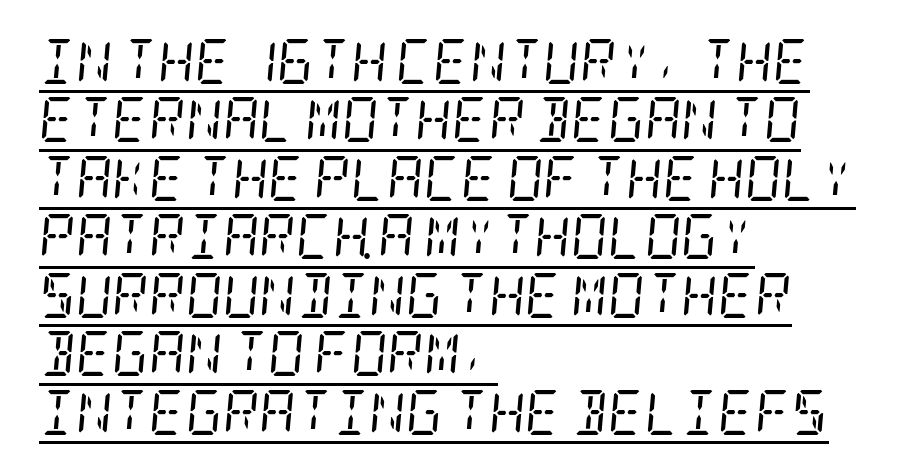
Q: Is the text bold? A: No.
Q: Is the text italic (slanted)? A: Yes, it leans right by about 5 degrees.
Q: Is the typeface a serif or a sans-serif typeface? A: Serif.
Q: Is the text underlined? A: Yes.
Q: How is the paragraph aligned? A: Left-aligned.
Q: Is the spacing between letters normal or unusually wide? A: Normal.
Q: Is the spacing between lines tight, normal or loose? A: Normal.
Q: Width (condensed, normal, or wide)? A: Condensed.
Q: Stroke contrast? A: Low.
Q: x-height? A: Large.
